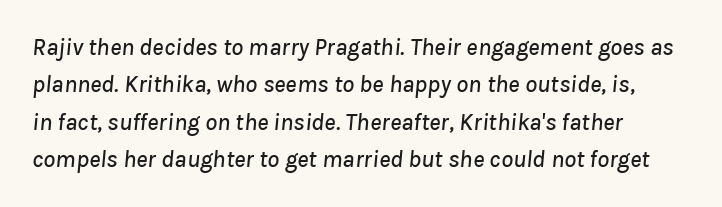
The rendering uses a moderate line-height, typical for paragraphs. Underlining? Definitely not there. Tall strokes in this sample are angled rather than plumb. Left-aligned paragraph, ragged on the right. Tracking value appears to be zero — textbook default spacing.
